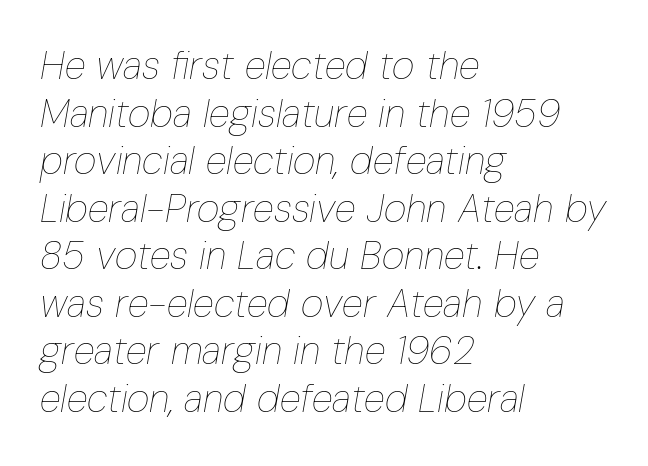
Q: Is the text bold? A: No.
Q: Is the text italic (slanted)? A: Yes, it leans right by about 10 degrees.
Q: Is the text underlined? A: No.
Q: How is the paragraph aligned? A: Left-aligned.
Q: Is the spacing between letters normal or unusually wide? A: Normal.
Q: Width (condensed, normal, or wide)? A: Condensed.
Q: Stroke contrast? A: Low.
Q: x-height? A: Medium.
Q: Monospaced? A: No.
